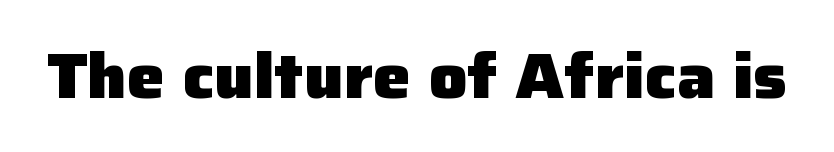
{"serif": "no", "italic": "no", "bold": "yes", "weight": "heavy", "width": "normal", "stroke_contrast": "low", "x_height": "medium", "monospaced": "no", "underline": "no", "letter_spacing": "normal", "letter_spacing_em": 0.0, "glyph_px": 63}
